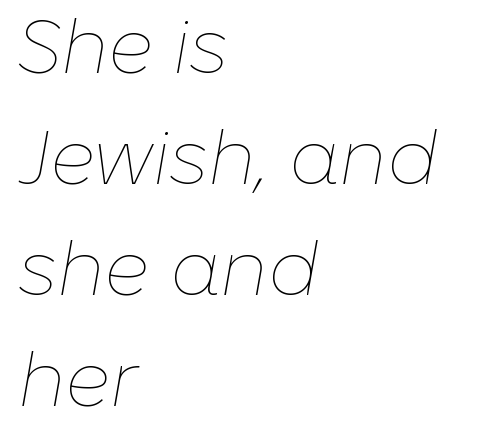
The image shows 76 px thin type, italic (leaning right); set left-aligned, normal line spacing (1.46x), normal letter spacing, not underlined; low stroke contrast and a medium x-height.
